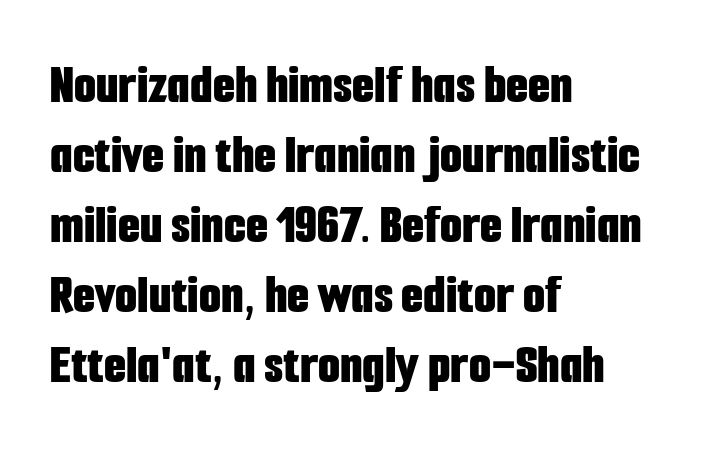
The image shows 57 px bold, condensed sans-serif type, upright; set left-aligned, line spacing 1.23x, normal letter spacing, not underlined; low stroke contrast and a medium x-height.
